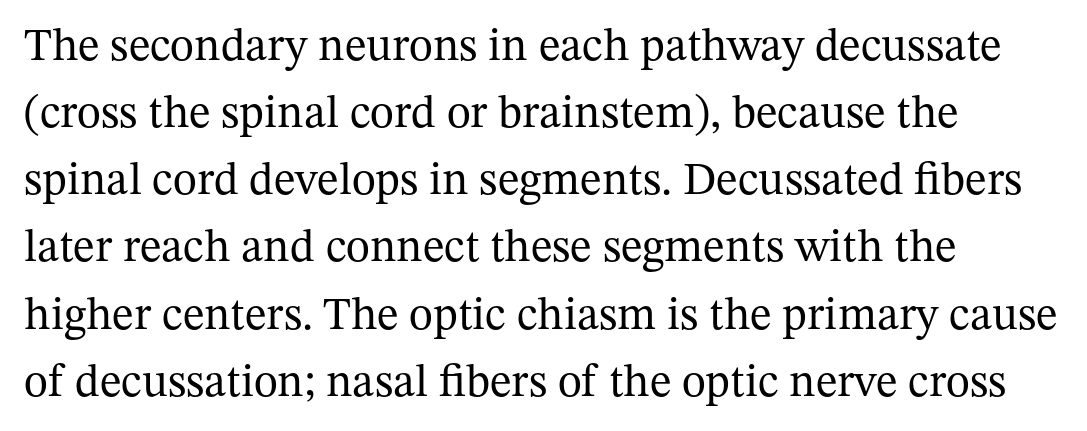
Q: Is the text bold? A: No.
Q: Is the text italic (slanted)? A: No, it is upright.
Q: Is the typeface a serif or a sans-serif typeface? A: Serif.
Q: Is the text underlined? A: No.
Q: How is the paragraph aligned? A: Left-aligned.
Q: Is the spacing between letters normal or unusually wide? A: Normal.
Q: Is the spacing between lines tight, normal or loose? A: Normal.
Q: Width (condensed, normal, or wide)? A: Normal.
Q: Stroke contrast? A: Medium.
Q: x-height? A: Medium.
Q: Monospaced? A: No.
